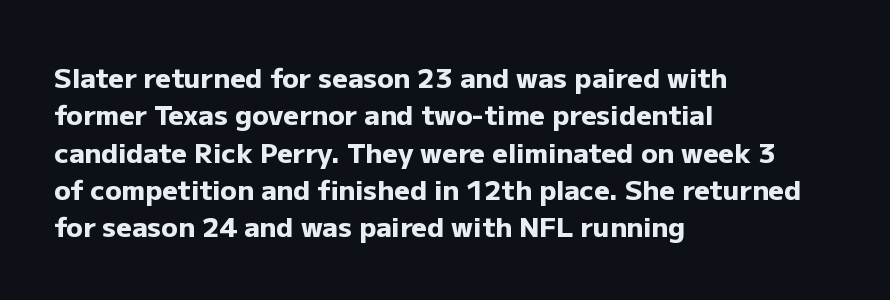
{"italic": "no", "bold": "yes", "underline": "no", "align": "left", "line_spacing": "normal", "line_spacing_ratio": 1.38, "letter_spacing": "normal", "letter_spacing_em": 0.0, "glyph_px": 27}
